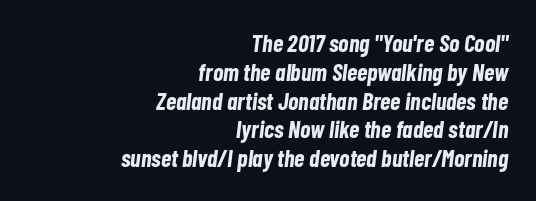
{"italic": "yes", "lean": "right", "slant_degrees": 7, "bold": "yes", "underline": "no", "align": "right", "line_spacing_ratio": 1.2, "letter_spacing": "normal", "letter_spacing_em": 0.0, "glyph_px": 24}
